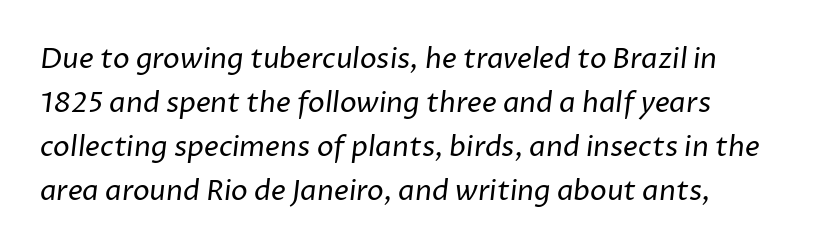
{"serif": "no", "bold": "no", "weight": "regular", "width": "normal", "stroke_contrast": "low", "x_height": "medium", "monospaced": "no", "underline": "no", "align": "left", "line_spacing": "normal", "line_spacing_ratio": 1.57, "letter_spacing": "normal", "letter_spacing_em": 0.0, "glyph_px": 28}
